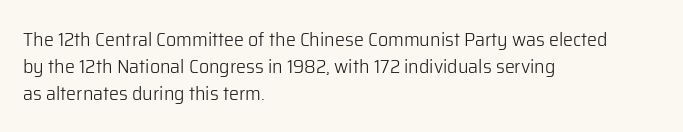
The image shows 20 px text type, upright; set left-aligned, normal line spacing (1.35x), normal letter spacing, not underlined.
